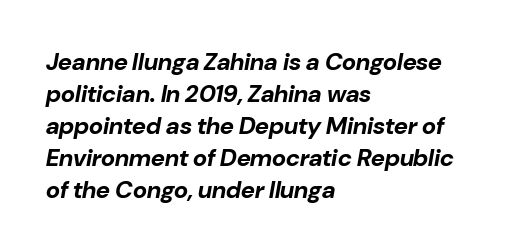
The image shows 24 px bold type, italic (leaning right); set left-aligned, normal line spacing (1.33x), normal letter spacing, not underlined.
